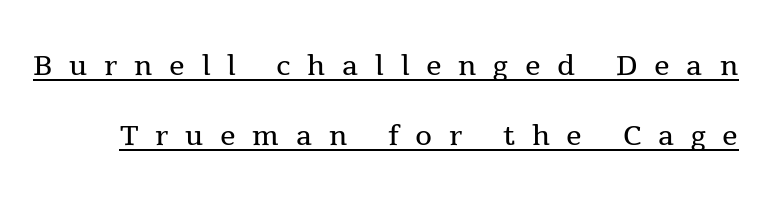
The image shows 39 px regular-weight serif type, upright; set line spacing 1.8x, unusually wide letter spacing (+0.43 em), underlined; a medium x-height.
